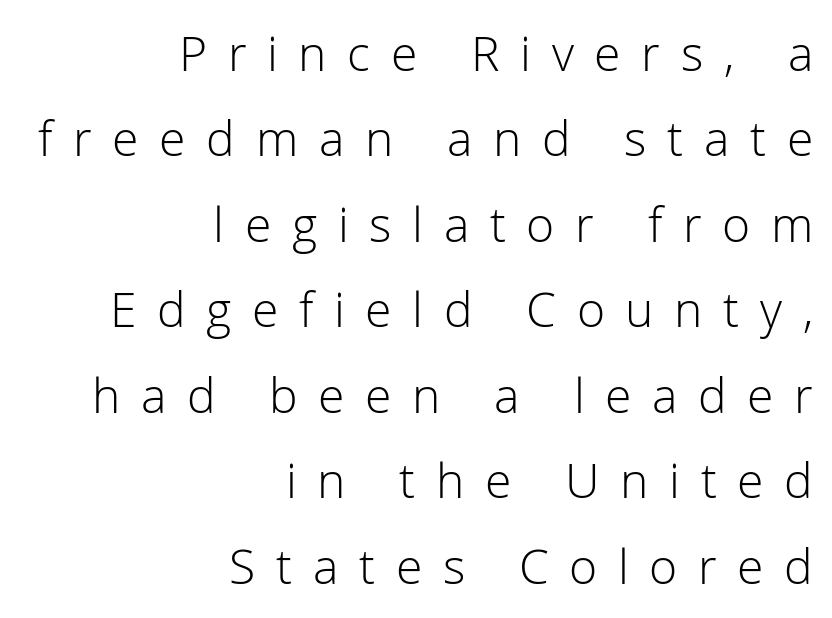
Check where the strokes stop: nothing finishes them off — pure sans. All the whitespace from short lines collects on the left. The space directly below the letters is spotless. Honestly, the letter spacing is so wide it's the main thing you notice. These lines are rendered in a variable-pitch font.
